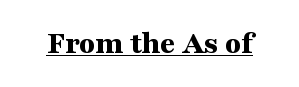
Thick stems and heavy bowls — unmistakably bold. Designer's note — italics off, roman on. Notice how a bar underscores the lettering throughout. Font category for this specimen: serif. The face used here is proportionally spaced, like ordinary book or web type. Caption: standard tracking, unaltered.
